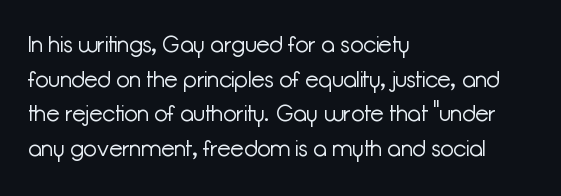
Q: Is the text bold? A: No.
Q: Is the text italic (slanted)? A: No, it is upright.
Q: Is the text underlined? A: No.
Q: How is the paragraph aligned? A: Left-aligned.
Q: Is the spacing between letters normal or unusually wide? A: Normal.
Q: Is the spacing between lines tight, normal or loose? A: Normal.
